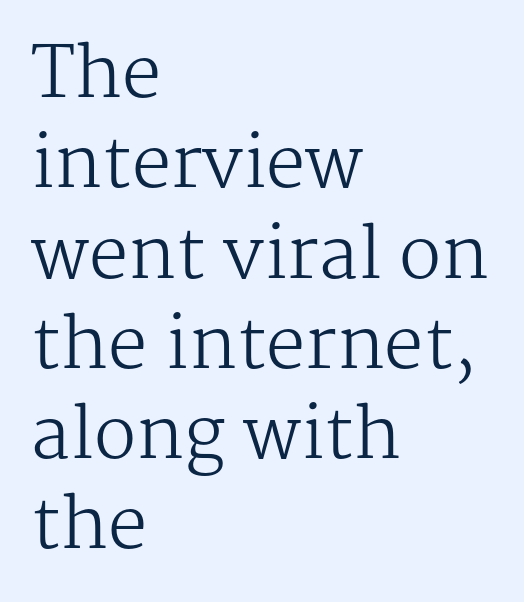
Q: Is the text bold? A: No.
Q: Is the text italic (slanted)? A: No, it is upright.
Q: Is the typeface a serif or a sans-serif typeface? A: Serif.
Q: Is the text underlined? A: No.
Q: How is the paragraph aligned? A: Left-aligned.
Q: Is the spacing between letters normal or unusually wide? A: Normal.
Q: Is the spacing between lines tight, normal or loose? A: Normal.
Q: Width (condensed, normal, or wide)? A: Normal.
Q: Stroke contrast? A: Medium.
Q: x-height? A: Medium.
Q: Monospaced? A: No.
